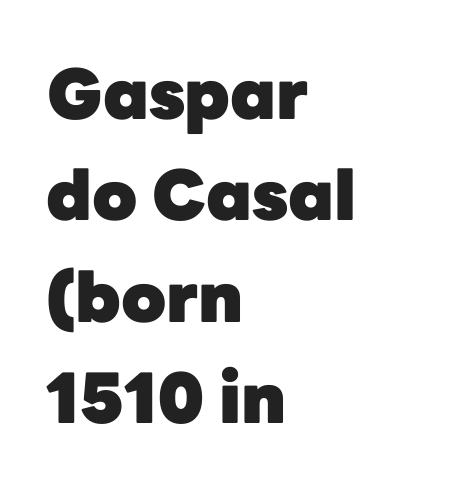
{"serif": "no", "italic": "no", "bold": "yes", "weight": "heavy", "width": "normal", "stroke_contrast": "low", "x_height": "medium", "monospaced": "no", "underline": "no", "align": "left", "line_spacing": "normal", "line_spacing_ratio": 1.47, "letter_spacing": "normal", "letter_spacing_em": 0.0, "glyph_px": 69}
